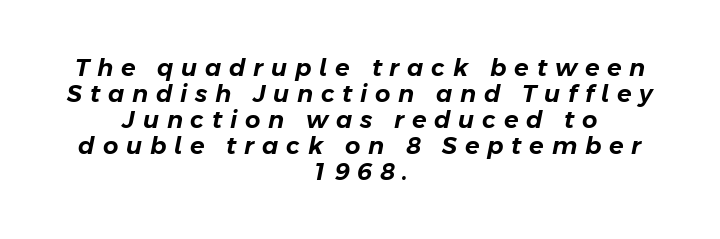
Inter-character spacing is expanded well beyond the font's built-in metrics. What's the leading like? Squeezed, with rows nearly overlapping. The text carries the slant typical of an italic or oblique font. These lines are centered, leaving both edges ragged. Check the space under the baseline: it is left empty.
